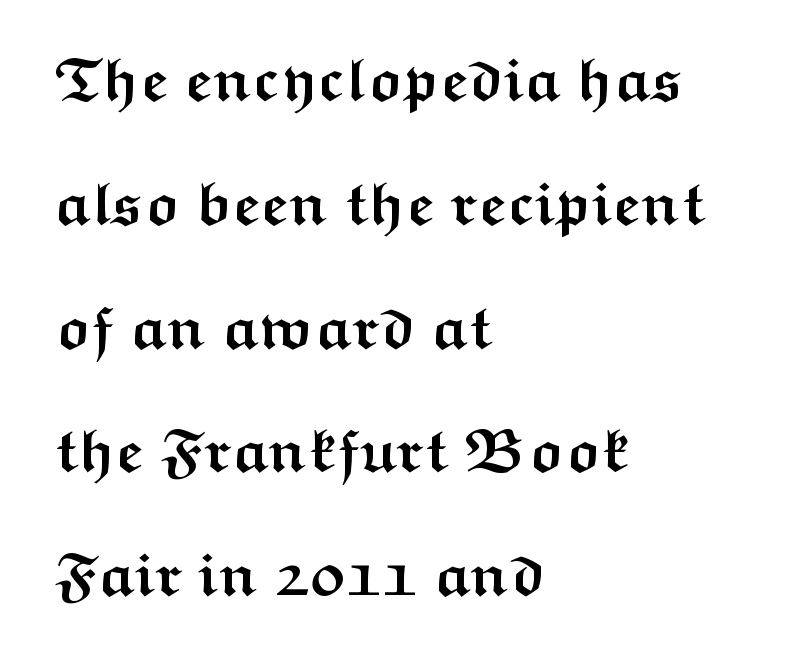
{"serif": "no", "italic": "no", "bold": "yes", "weight": "semibold", "width": "wide", "stroke_contrast": "medium", "x_height": "medium", "monospaced": "no", "underline": "no", "align": "left", "line_spacing": "loose", "line_spacing_ratio": 2.03, "letter_spacing": "normal", "letter_spacing_em": 0.0, "glyph_px": 61}
